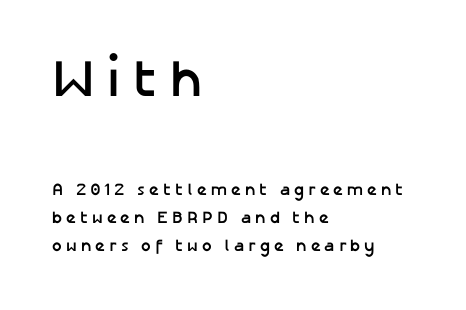
The image shows 52 px semibold sans-serif type, upright; set left-aligned, normal line spacing (1.66x), unusually wide letter spacing (+0.24 em), not underlined; the first (top) block is 3.06x larger; low stroke contrast and a medium x-height.
